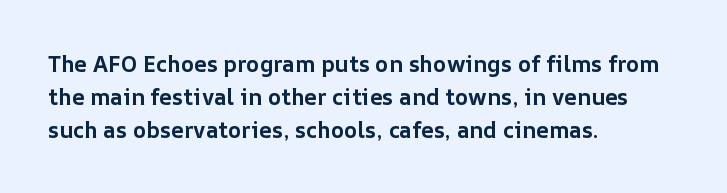
The image shows 22 px bold type, upright; set left-aligned, normal line spacing (1.5x), normal letter spacing, not underlined.
